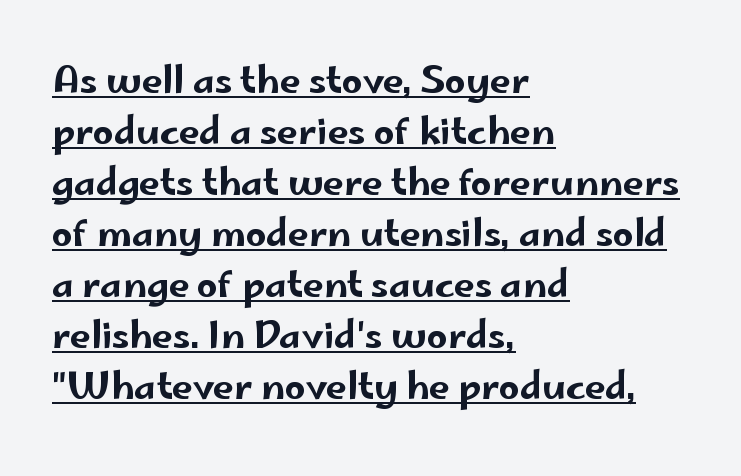
Q: Is the text italic (slanted)? A: No, it is upright.
Q: Is the typeface a serif or a sans-serif typeface? A: Sans-serif.
Q: Is the text underlined? A: Yes.
Q: How is the paragraph aligned? A: Left-aligned.
Q: Is the spacing between letters normal or unusually wide? A: Normal.
Q: Is the spacing between lines tight, normal or loose? A: Normal.
Q: Width (condensed, normal, or wide)? A: Wide.
Q: Stroke contrast? A: Low.
Q: x-height? A: Small.
Q: Monospaced? A: No.
